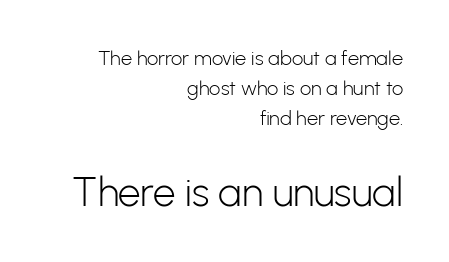
The image shows 40 px light sans-serif type, upright; set right-aligned, normal line spacing (1.5x), normal letter spacing, not underlined; the second (bottom) block is 2.0x larger; low stroke contrast and a medium x-height.
